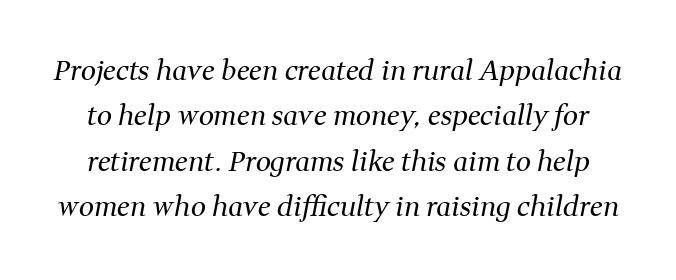
{"italic": "yes", "lean": "right", "slant_degrees": 11, "bold": "no", "underline": "no", "line_spacing": "normal", "line_spacing_ratio": 1.68, "letter_spacing": "normal", "letter_spacing_em": 0.0, "glyph_px": 27}
